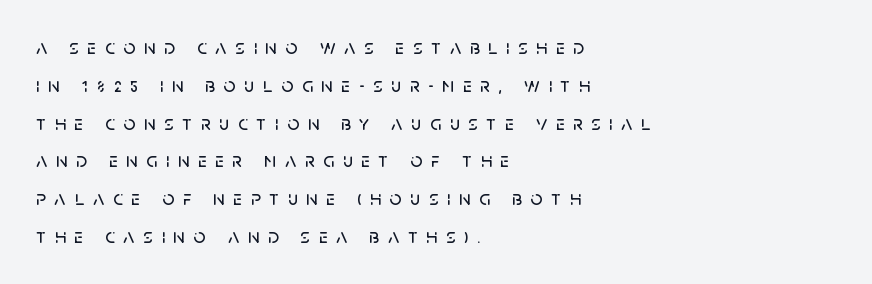
Q: Is the text italic (slanted)? A: No, it is upright.
Q: Is the text underlined? A: No.
Q: How is the paragraph aligned? A: Left-aligned.
Q: Is the spacing between letters normal or unusually wide? A: Unusually wide.
